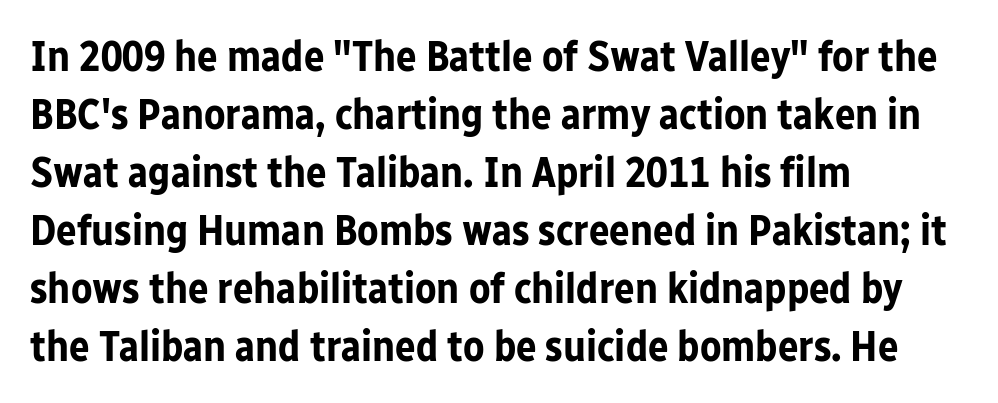
{"serif": "no", "italic": "no", "bold": "yes", "weight": "bold", "width": "normal", "stroke_contrast": "low", "x_height": "medium", "monospaced": "no", "underline": "no", "align": "left", "line_spacing": "normal", "line_spacing_ratio": 1.35, "letter_spacing": "normal", "letter_spacing_em": 0.0, "glyph_px": 43}
